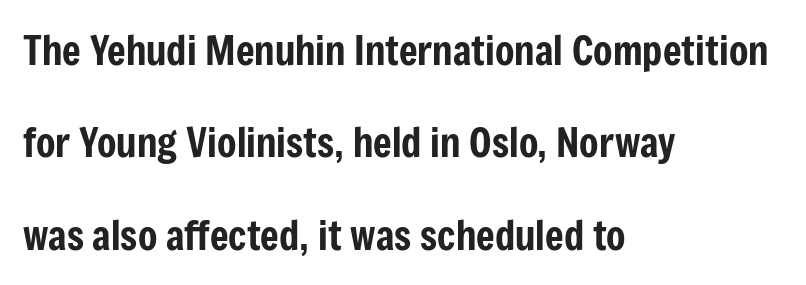
Q: Is the text italic (slanted)? A: No, it is upright.
Q: Is the typeface a serif or a sans-serif typeface? A: Sans-serif.
Q: Is the text underlined? A: No.
Q: How is the paragraph aligned? A: Left-aligned.
Q: Is the spacing between letters normal or unusually wide? A: Normal.
Q: Is the spacing between lines tight, normal or loose? A: Loose.
Q: Width (condensed, normal, or wide)? A: Condensed.
Q: Stroke contrast? A: Low.
Q: x-height? A: Medium.
Q: Monospaced? A: No.
